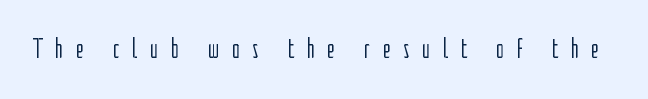
The image shows 28 px light, condensed sans-serif type, upright; set unusually wide letter spacing (+0.44 em), not underlined; low stroke contrast and a medium x-height.
